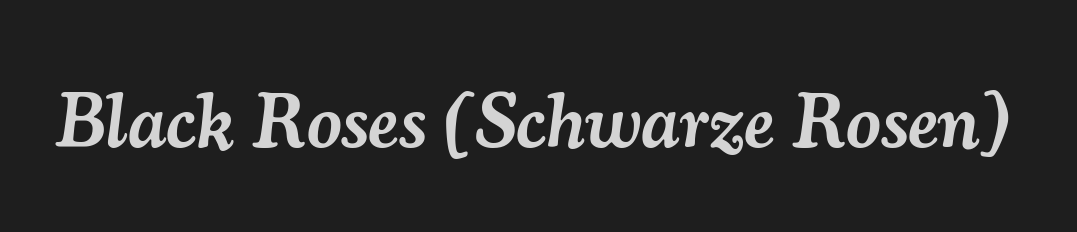
Spacing between characters is what you'd get straight out of the box. You could not count columns in this text — the font is proportionally spaced. Only glyphs here, with clear space below each row. Check where the strokes stop: tiny serifs finish them off. As a designer I'd log this as weight 600, semibold. Quick note: italic.
